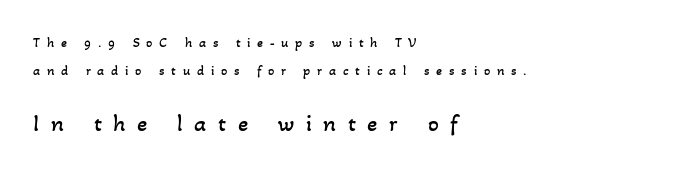
{"bold": "no", "underline": "no", "align": "left", "line_spacing": "loose", "line_spacing_ratio": 1.99, "letter_spacing": "wide", "letter_spacing_em": 0.48, "larger_block": "second", "size_ratio": 1.71, "glyph_px": 24}
